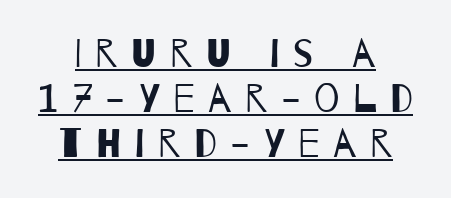
The space between consecutive lines is stingy. Spacing between characters has been opened up far beyond the box default. The glyphs are accompanied by a horizontal stroke just below them. Nope, no serifs anywhere on these letters. No heavy texture on the line: the type isn't bold.
